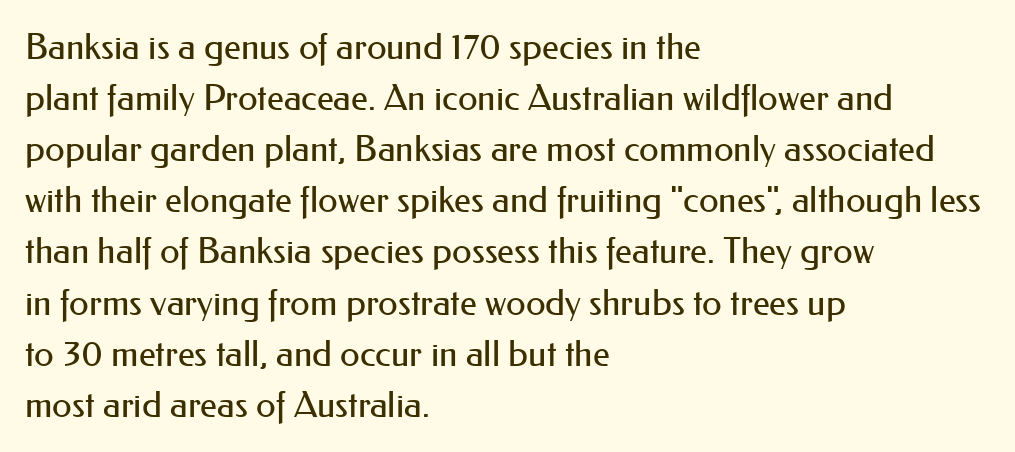
{"serif": "no", "italic": "no", "bold": "no", "weight": "regular", "width": "normal", "stroke_contrast": "medium", "x_height": "small", "monospaced": "no", "underline": "no", "align": "left", "line_spacing": "normal", "line_spacing_ratio": 1.42, "letter_spacing": "normal", "letter_spacing_em": 0.0, "glyph_px": 36}
